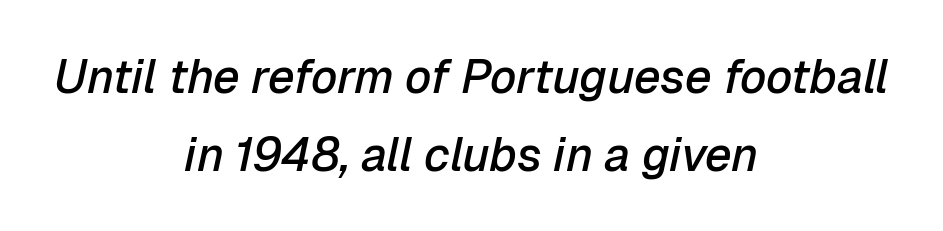
The image shows 47 px semibold type, italic (leaning right); set centered, normal line spacing (1.66x), normal letter spacing, not underlined; low stroke contrast and a medium x-height.
